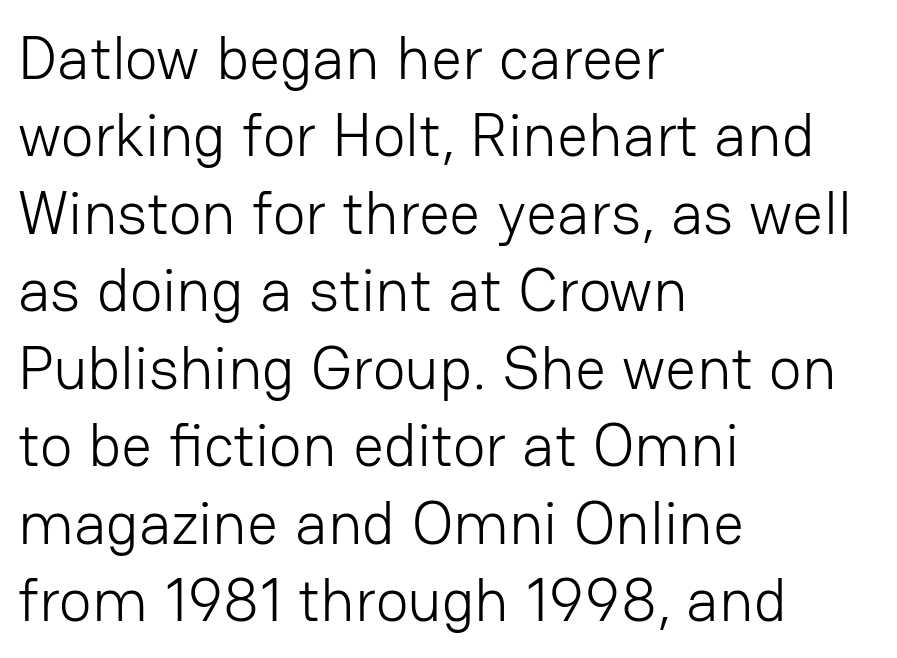
The image shows 61 px light sans-serif type, upright; set left-aligned, normal line spacing (1.27x), normal letter spacing, not underlined; low stroke contrast and a medium x-height.
